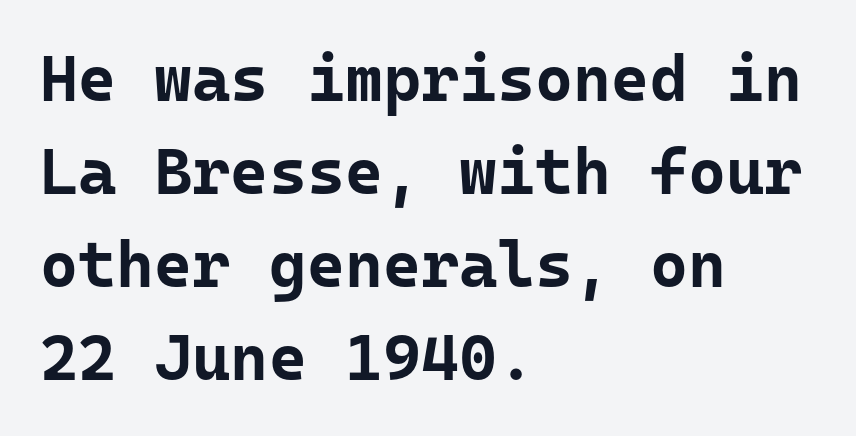
Does the copy run flush right? No — it runs flush left. The passage shown is emphatically bold. Grotesque or geometric, the face here clearly has no serifs. Normally led — the rows are evenly, conventionally spaced. The specimen omits any rule beneath the text block's lines.
